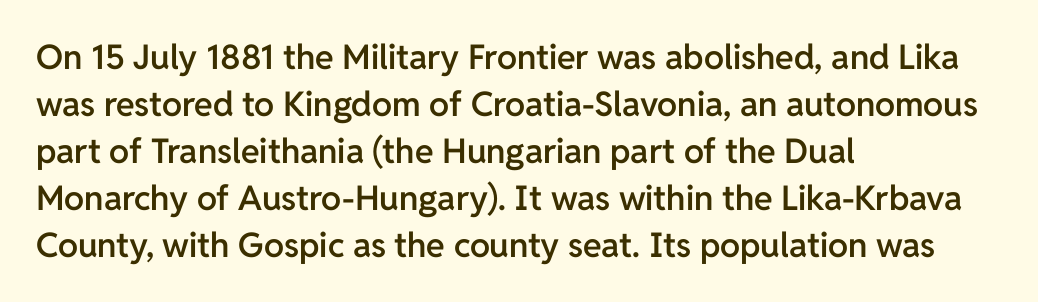
Q: Is the text bold? A: Semi-bold.
Q: Is the text italic (slanted)? A: No, it is upright.
Q: Is the typeface a serif or a sans-serif typeface? A: Sans-serif.
Q: Is the text underlined? A: No.
Q: How is the paragraph aligned? A: Left-aligned.
Q: Is the spacing between letters normal or unusually wide? A: Normal.
Q: Is the spacing between lines tight, normal or loose? A: Normal.
Q: Width (condensed, normal, or wide)? A: Normal.
Q: Stroke contrast? A: Low.
Q: x-height? A: Medium.
Q: Monospaced? A: No.
